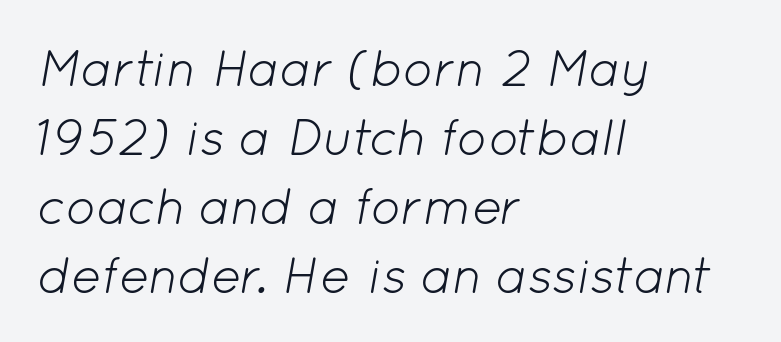
The image shows 51 px light type, italic (leaning right); set left-aligned, normal line spacing (1.35x), normal letter spacing, not underlined; low stroke contrast and a medium x-height.
